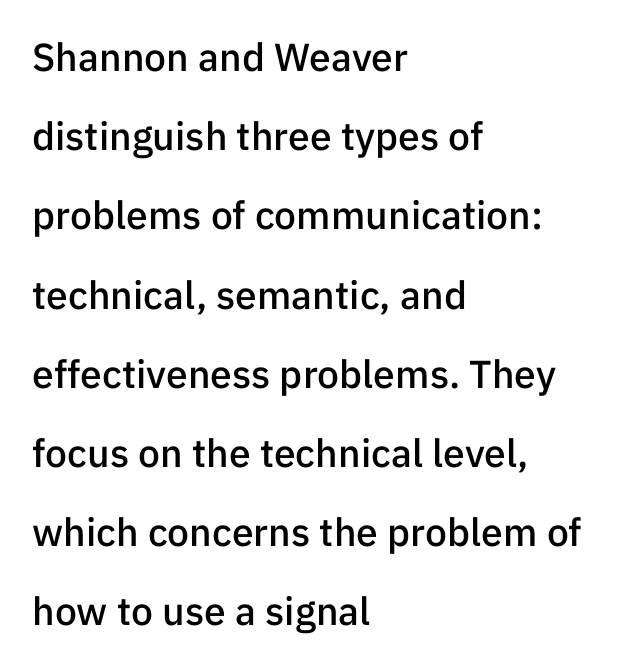
The rendering uses natural spacing where letterforms have individual widths. A clean baseline with only descenders dipping below it. If you drew a ruler down the left edge, every line would touch it. Interline gaps are noticeably wide in this sample. Short note: letters normally spaced. Style check: upright.
